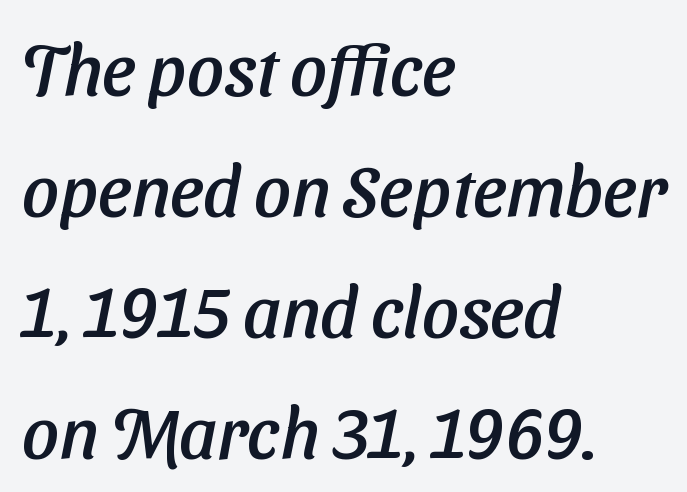
This rendering uses left alignment, leaving the right contour irregular. Nothing sits at the stroke ends, so this counts as sans-serif. Varying glyph widths throughout — classic text-font behaviour. The space between consecutive lines is moderate. The passage shown has conventional tracking throughout. Glance below the letters and you will spot only blank space.
